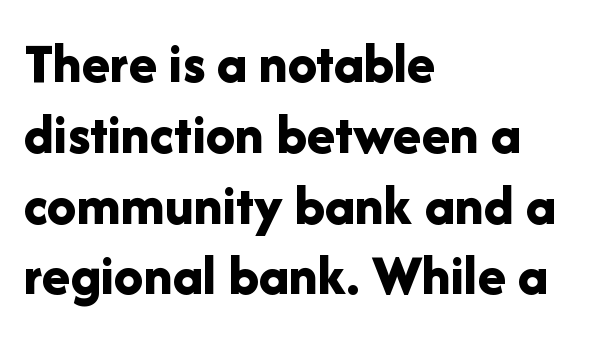
Q: Is the text bold? A: Yes.
Q: Is the text italic (slanted)? A: No, it is upright.
Q: Is the typeface a serif or a sans-serif typeface? A: Sans-serif.
Q: Is the text underlined? A: No.
Q: How is the paragraph aligned? A: Left-aligned.
Q: Is the spacing between letters normal or unusually wide? A: Normal.
Q: Width (condensed, normal, or wide)? A: Normal.
Q: Stroke contrast? A: Low.
Q: x-height? A: Medium.
Q: Monospaced? A: No.
